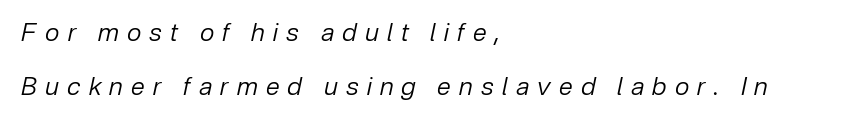
Q: Is the text bold? A: No.
Q: Is the text italic (slanted)? A: Yes, it leans right by about 12 degrees.
Q: Is the text underlined? A: No.
Q: How is the paragraph aligned? A: Left-aligned.
Q: Is the spacing between letters normal or unusually wide? A: Unusually wide.
Q: Is the spacing between lines tight, normal or loose? A: Loose.
